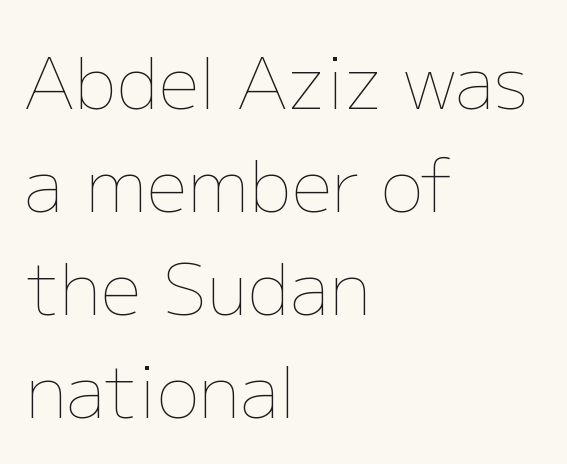
{"italic": "no", "bold": "no", "weight": "thin", "width": "normal", "stroke_contrast": "low", "x_height": "medium", "monospaced": "no", "underline": "no", "align": "left", "line_spacing": "normal", "line_spacing_ratio": 1.43, "letter_spacing": "normal", "letter_spacing_em": 0.0, "glyph_px": 72}
